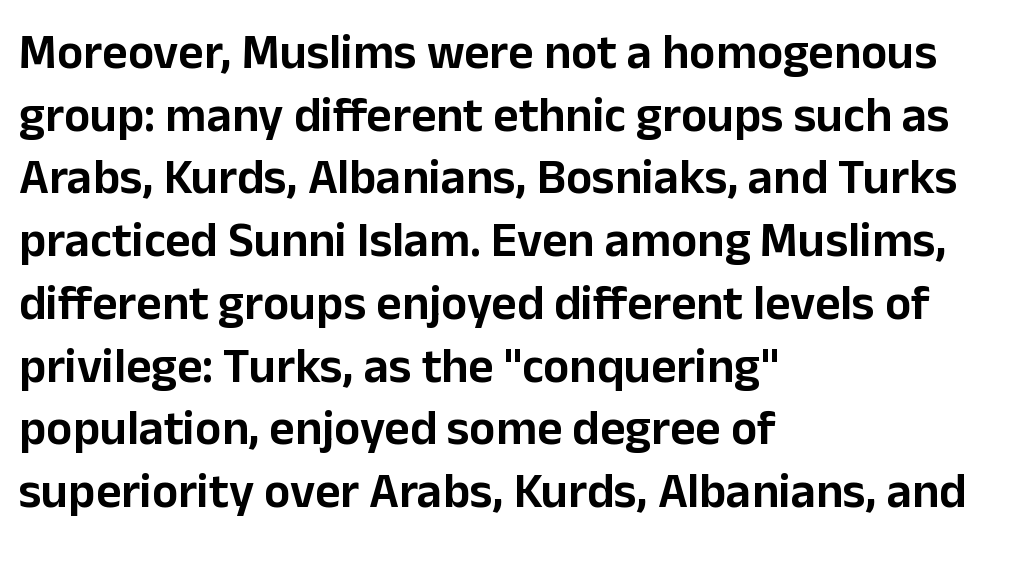
Q: Is the text italic (slanted)? A: No, it is upright.
Q: Is the typeface a serif or a sans-serif typeface? A: Sans-serif.
Q: Is the text underlined? A: No.
Q: How is the paragraph aligned? A: Left-aligned.
Q: Is the spacing between letters normal or unusually wide? A: Normal.
Q: Is the spacing between lines tight, normal or loose? A: Normal.
Q: Width (condensed, normal, or wide)? A: Normal.
Q: Stroke contrast? A: Low.
Q: x-height? A: Medium.
Q: Monospaced? A: No.
